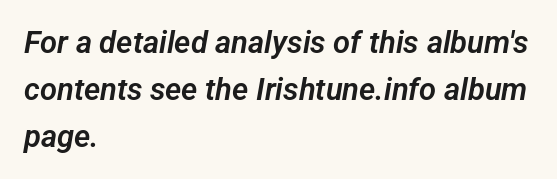
{"serif": "no", "width": "normal", "stroke_contrast": "low", "x_height": "medium", "monospaced": "no", "underline": "no", "align": "left", "line_spacing": "normal", "line_spacing_ratio": 1.51, "letter_spacing": "normal", "letter_spacing_em": 0.0, "glyph_px": 31}
